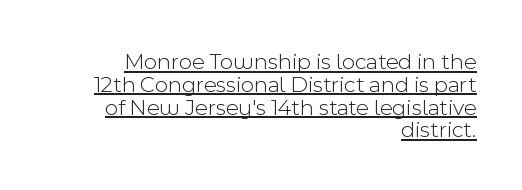
The image shows 23 px text type, upright; set right-aligned, tight line spacing (0.99x), normal letter spacing, underlined.
